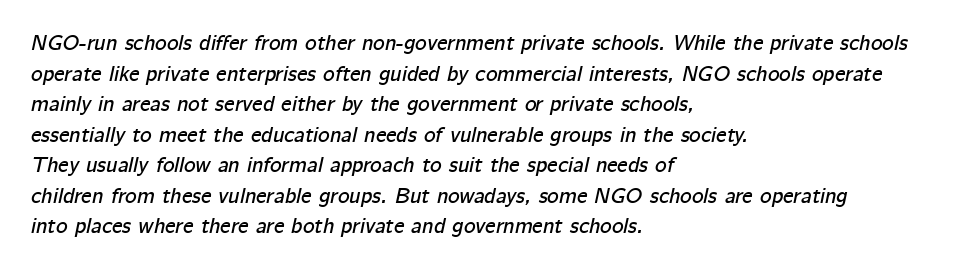
Q: Is the text italic (slanted)? A: Yes, it leans right by about 12 degrees.
Q: Is the text underlined? A: No.
Q: How is the paragraph aligned? A: Left-aligned.
Q: Is the spacing between letters normal or unusually wide? A: Normal.
Q: Is the spacing between lines tight, normal or loose? A: Normal.
